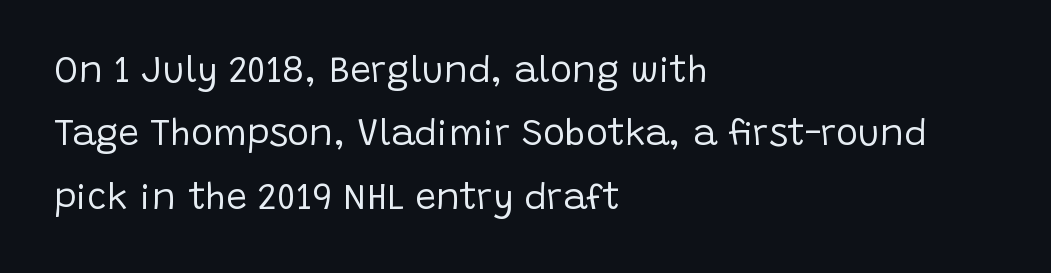
Q: Is the text bold? A: No.
Q: Is the text italic (slanted)? A: No, it is upright.
Q: Is the typeface a serif or a sans-serif typeface? A: Sans-serif.
Q: Is the text underlined? A: No.
Q: How is the paragraph aligned? A: Left-aligned.
Q: Is the spacing between letters normal or unusually wide? A: Normal.
Q: Width (condensed, normal, or wide)? A: Normal.
Q: Stroke contrast? A: Low.
Q: x-height? A: Large.
Q: Monospaced? A: No.
